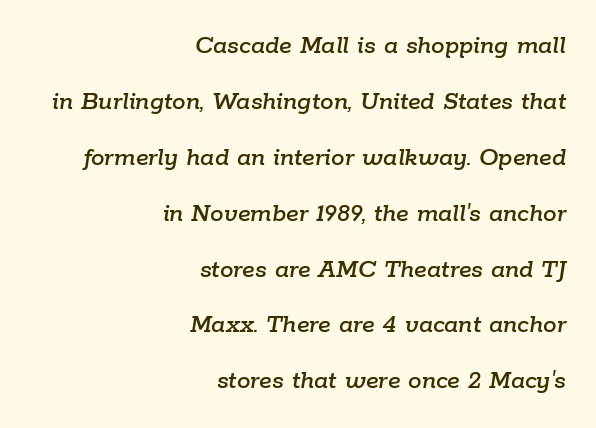
Does the leading feel generous? Absolutely, it's lavish. An italicized treatment has been applied to the whole sample. Honestly, there is no underline to notice here at all. Between one letter and the next there's only the usual sliver of space. This rendering uses right alignment, leaving the left contour irregular.
